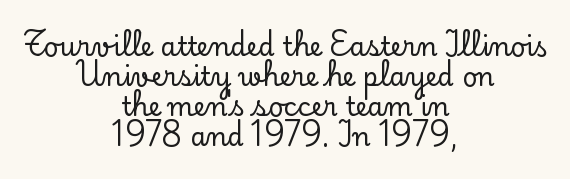
The image shows 26 px text type, upright; set centered, line spacing 1.16x, normal letter spacing, not underlined.
